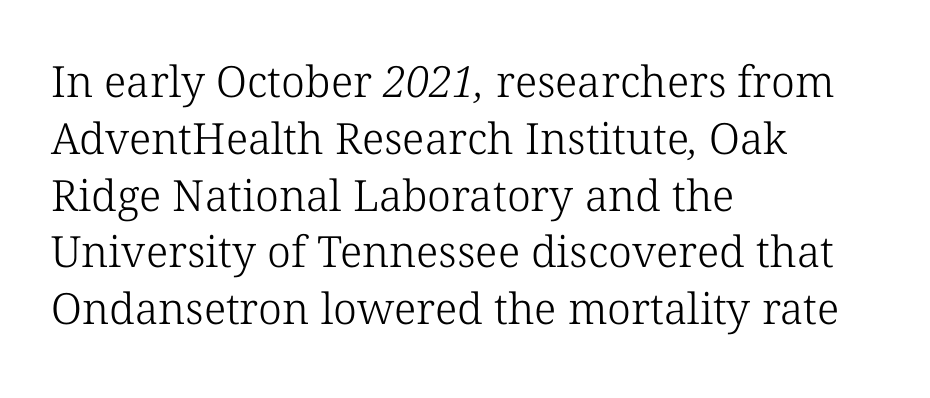
The image shows 43 px light serif type; set left-aligned, normal line spacing (1.32x), normal letter spacing, not underlined; low stroke contrast and a medium x-height.
